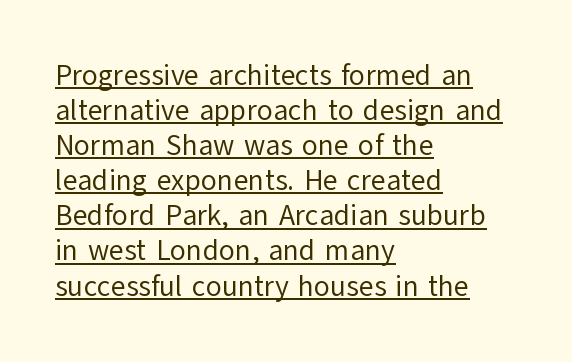
Q: Is the text bold? A: No.
Q: Is the text italic (slanted)? A: No, it is upright.
Q: Is the typeface a serif or a sans-serif typeface? A: Sans-serif.
Q: Is the text underlined? A: Yes.
Q: How is the paragraph aligned? A: Left-aligned.
Q: Is the spacing between letters normal or unusually wide? A: Normal.
Q: Width (condensed, normal, or wide)? A: Normal.
Q: Stroke contrast? A: Low.
Q: x-height? A: Medium.
Q: Monospaced? A: No.
